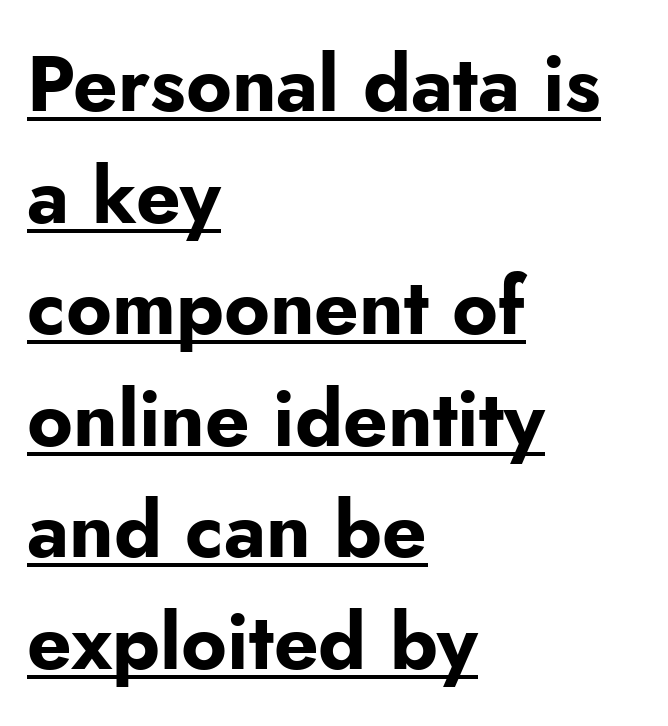
A continuous stroke trails under the words, as in a hyperlink. Each letter's strokes conclude bluntly, with no projecting serifs. Looks like regular typesetting: each glyph gets only the width it needs. Evenly set lines give the paragraph a standard silhouette.
